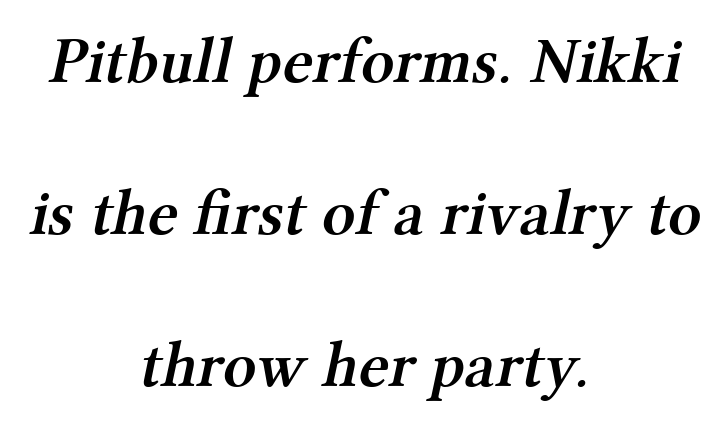
The image shows 65 px semibold serif type; set centered, loose line spacing (2.34x), normal letter spacing, not underlined; medium stroke contrast and a medium x-height.
